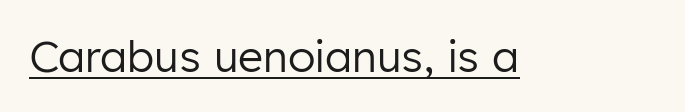
{"serif": "no", "italic": "no", "bold": "no", "weight": "regular", "width": "normal", "stroke_contrast": "low", "x_height": "medium", "monospaced": "no", "underline": "yes", "letter_spacing": "normal", "letter_spacing_em": 0.0, "glyph_px": 43}
